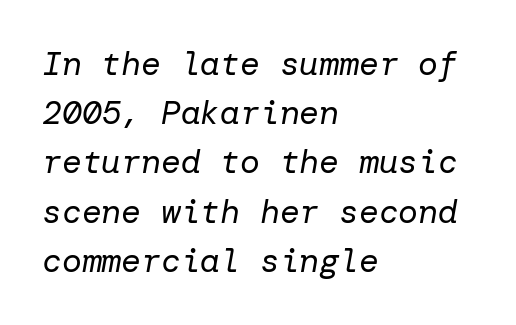
Q: Is the text bold? A: No.
Q: Is the text italic (slanted)? A: Yes, it leans right by about 10 degrees.
Q: Is the text underlined? A: No.
Q: How is the paragraph aligned? A: Left-aligned.
Q: Is the spacing between letters normal or unusually wide? A: Normal.
Q: Is the spacing between lines tight, normal or loose? A: Normal.
Q: Width (condensed, normal, or wide)? A: Normal.
Q: Stroke contrast? A: Low.
Q: x-height? A: Medium.
